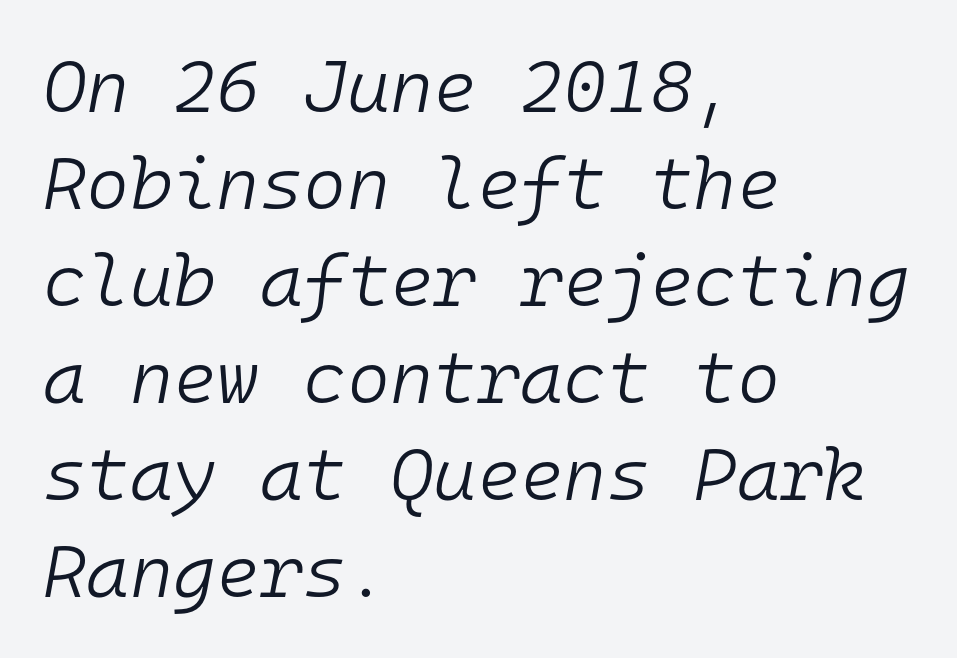
The image shows 74 px light type, italic (leaning right), monospaced; set left-aligned, normal line spacing (1.31x), normal letter spacing, not underlined; low stroke contrast and a medium x-height.
